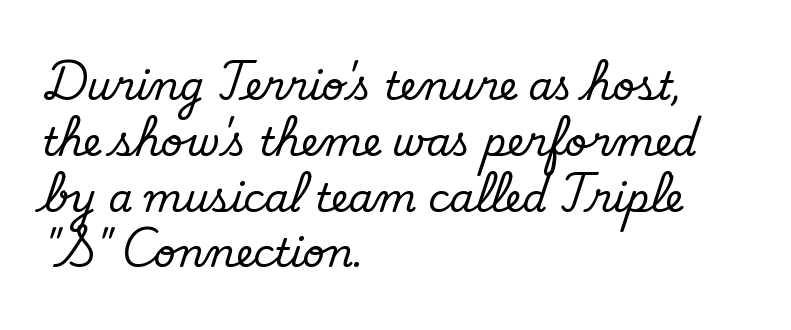
{"serif": "no", "bold": "no", "weight": "regular", "width": "normal", "stroke_contrast": "low", "x_height": "small", "monospaced": "no", "underline": "no", "align": "left", "line_spacing": "normal", "line_spacing_ratio": 1.43, "letter_spacing": "normal", "letter_spacing_em": 0.0, "glyph_px": 39}
